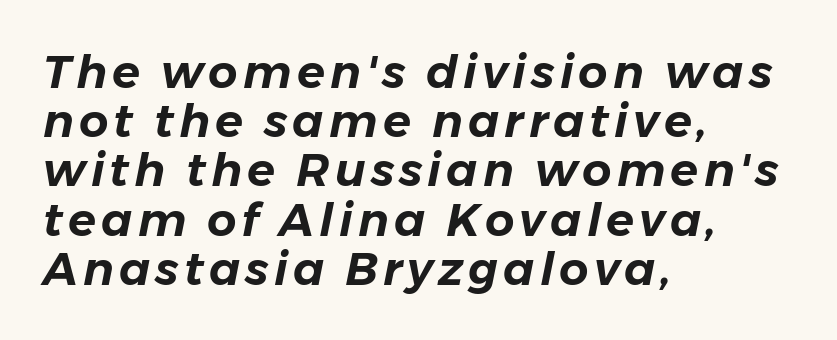
Q: Is the text italic (slanted)? A: Yes, it leans right by about 11 degrees.
Q: Is the text underlined? A: No.
Q: How is the paragraph aligned? A: Left-aligned.
Q: Is the spacing between lines tight, normal or loose? A: Tight.
Q: Width (condensed, normal, or wide)? A: Normal.
Q: Stroke contrast? A: Low.
Q: x-height? A: Medium.
Q: Monospaced? A: No.
